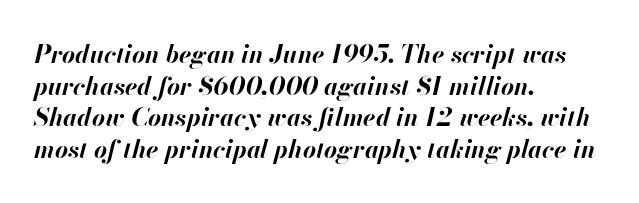
Q: Is the text bold? A: Yes.
Q: Is the text italic (slanted)? A: Yes, it leans right by about 13 degrees.
Q: Is the text underlined? A: No.
Q: How is the paragraph aligned? A: Left-aligned.
Q: Is the spacing between letters normal or unusually wide? A: Normal.
Q: Is the spacing between lines tight, normal or loose? A: Normal.
